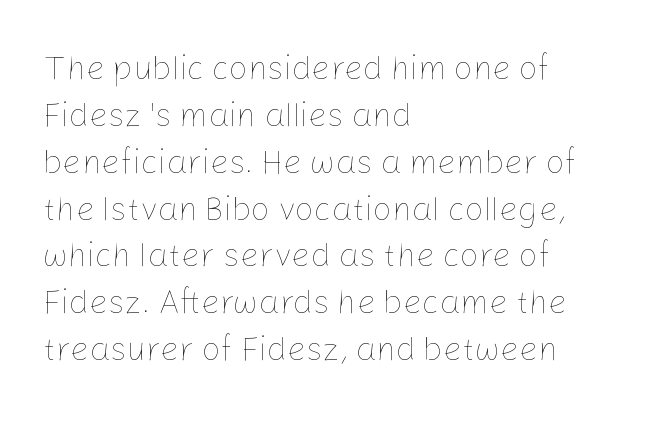
Q: Is the text bold? A: No.
Q: Is the text italic (slanted)? A: No, it is upright.
Q: Is the text underlined? A: No.
Q: How is the paragraph aligned? A: Left-aligned.
Q: Is the spacing between letters normal or unusually wide? A: Normal.
Q: Is the spacing between lines tight, normal or loose? A: Normal.
Q: Width (condensed, normal, or wide)? A: Normal.
Q: Stroke contrast? A: Low.
Q: x-height? A: Medium.
Q: Monospaced? A: No.
